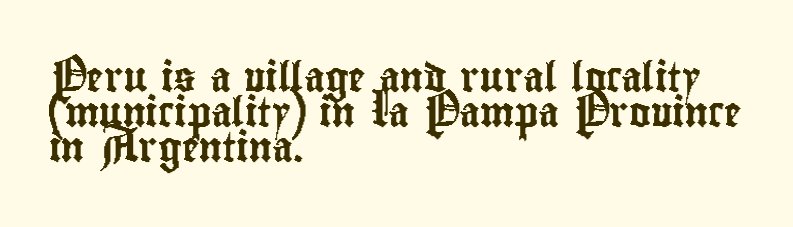
The image shows 29 px condensed sans-serif type, upright; set left-aligned, line spacing 1.2x, normal letter spacing, not underlined; low stroke contrast and a small x-height.
